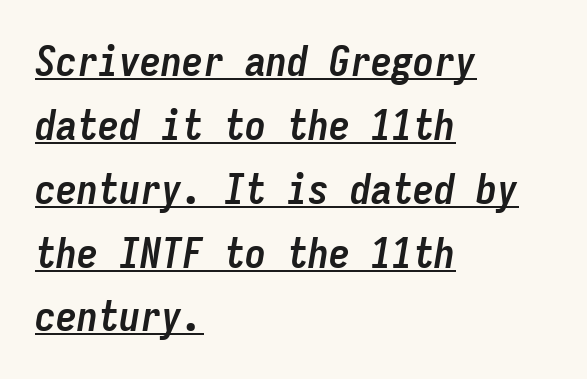
Q: Is the text bold? A: Yes.
Q: Is the text italic (slanted)? A: Yes, it leans right by about 9 degrees.
Q: Is the text underlined? A: Yes.
Q: How is the paragraph aligned? A: Left-aligned.
Q: Is the spacing between letters normal or unusually wide? A: Normal.
Q: Is the spacing between lines tight, normal or loose? A: Normal.
Q: Width (condensed, normal, or wide)? A: Condensed.
Q: Stroke contrast? A: Low.
Q: x-height? A: Medium.
Q: Monospaced? A: Yes.
